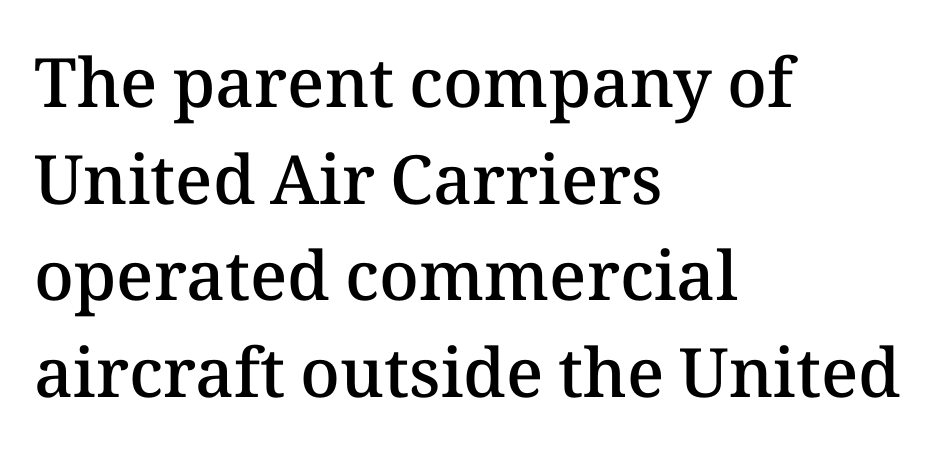
{"italic": "no", "bold": "semi", "weight": "semibold", "width": "normal", "stroke_contrast": "medium", "x_height": "medium", "monospaced": "no", "underline": "no", "align": "left", "line_spacing": "normal", "line_spacing_ratio": 1.42, "letter_spacing": "normal", "letter_spacing_em": 0.0, "glyph_px": 68}
